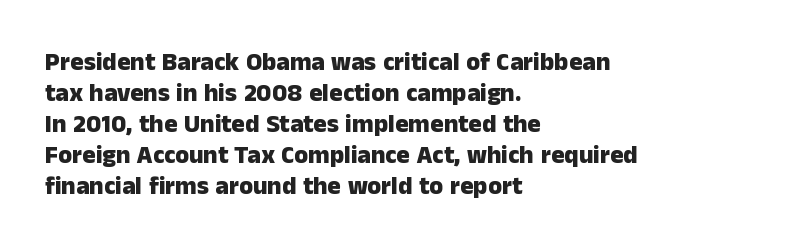
You'd pick this weight for a headline — it's a proper bold. Upright lettering throughout. Nothing unusual about the tracking: characters are spaced as the font intends. Check the space under the baseline: it is left empty.
